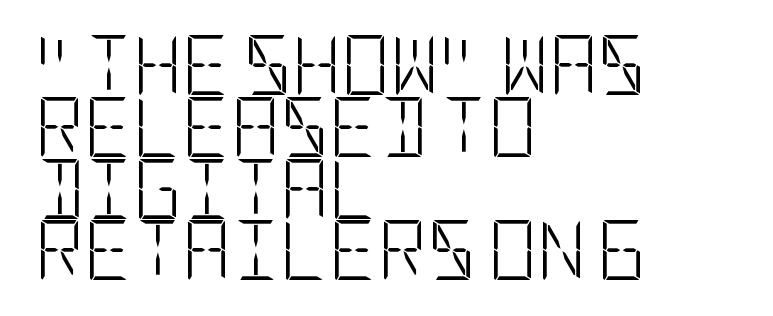
Compared with typical paragraphs, the rows here are closer together. No feet cap the strokes, marking this as sans-serif type. Check the space under the baseline: it is left empty. Ascenders rise straight up at ninety degrees. These glyphs show unthickened strokes, regular width or finer.
